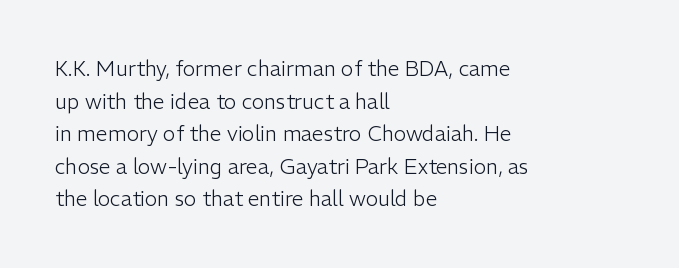
The image shows 21 px text type, upright; set left-aligned, normal line spacing (1.55x), normal letter spacing, not underlined.
